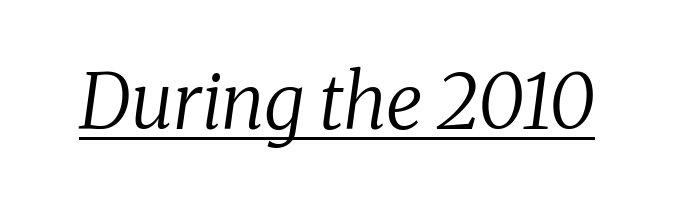
Beneath each row of characters lies a ruled line. The rendering uses natural spacing where letterforms have individual widths. In terms of letterform style, serifs are clearly present. Ink coverage per letter is moderate at most. Every character sits at an angle, as italics do.
